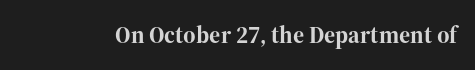
{"italic": "no", "bold": "yes", "underline": "no", "letter_spacing": "normal", "letter_spacing_em": 0.0, "glyph_px": 24}
